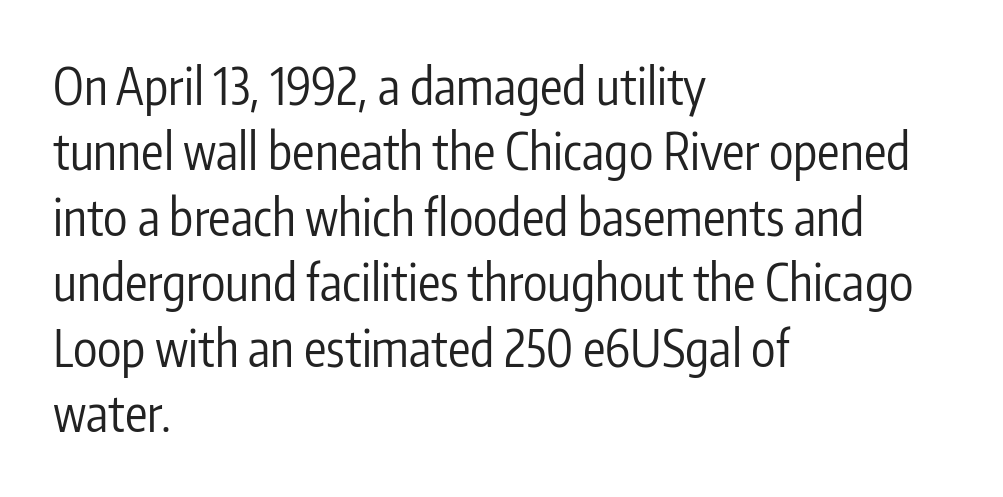
{"serif": "no", "italic": "no", "bold": "no", "weight": "regular", "width": "condensed", "stroke_contrast": "low", "x_height": "medium", "monospaced": "no", "underline": "no", "align": "left", "line_spacing": "normal", "line_spacing_ratio": 1.31, "letter_spacing": "normal", "letter_spacing_em": 0.0, "glyph_px": 50}
